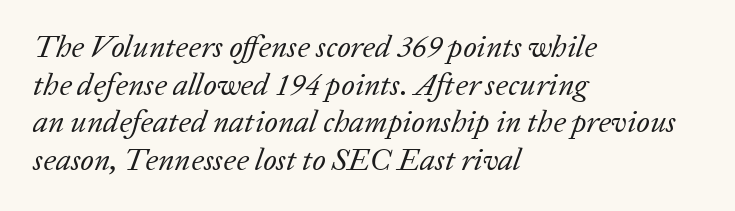
Q: Is the text bold? A: No.
Q: Is the text italic (slanted)? A: Yes, it leans right by about 20 degrees.
Q: Is the typeface a serif or a sans-serif typeface? A: Serif.
Q: Is the text underlined? A: No.
Q: How is the paragraph aligned? A: Left-aligned.
Q: Is the spacing between letters normal or unusually wide? A: Normal.
Q: Width (condensed, normal, or wide)? A: Normal.
Q: Stroke contrast? A: Low.
Q: x-height? A: Medium.
Q: Monospaced? A: No.
